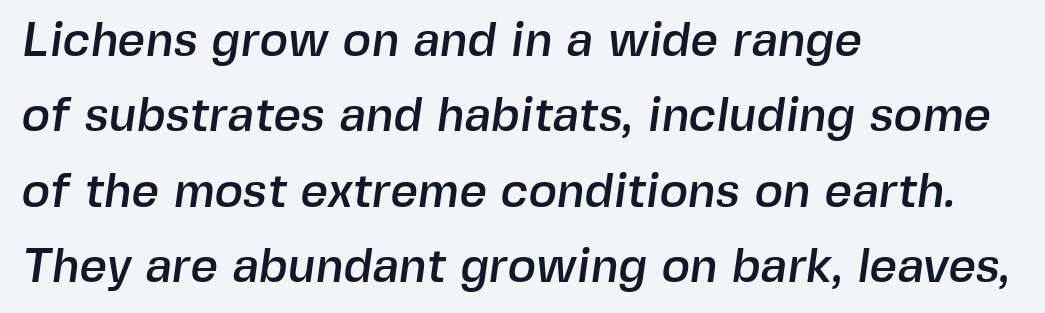
Q: Is the typeface a serif or a sans-serif typeface? A: Sans-serif.
Q: Is the text underlined? A: No.
Q: How is the paragraph aligned? A: Left-aligned.
Q: Is the spacing between letters normal or unusually wide? A: Normal.
Q: Is the spacing between lines tight, normal or loose? A: Normal.
Q: Width (condensed, normal, or wide)? A: Normal.
Q: x-height? A: Medium.
Q: Monospaced? A: No.
